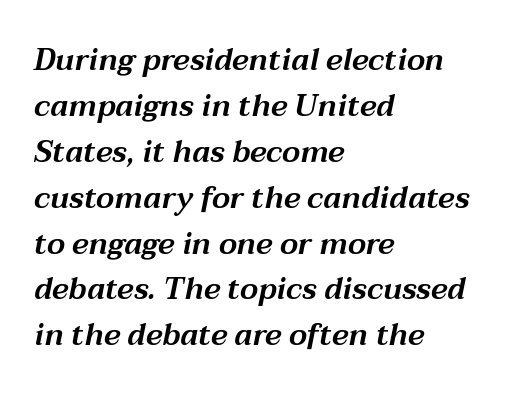
The vertical gap from one line to the next is medium. The passage is arranged the way most books set body copy — flush left. There's an unmistakable incline to the writing here. The letters advance in unequal steps, a hallmark of proportional type.
